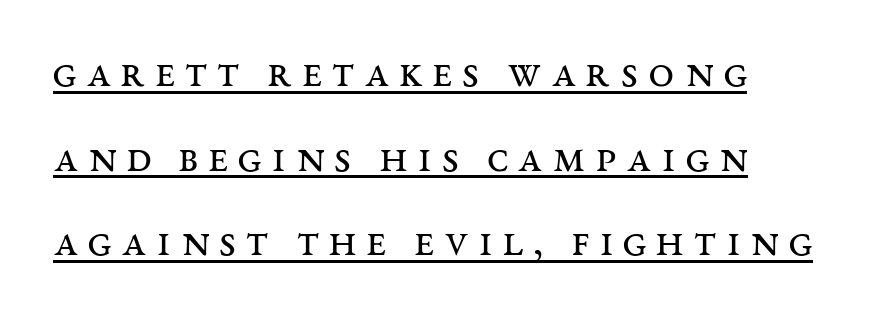
Does extra space separate the letters? Yes, quite a lot of it. The lettering holds an erect, upright posture throughout. Each stroke keeps to a modest, everyday thickness or less. The letters advance in unequal steps, a hallmark of proportional type. The ragged edge is on the right, which tells us the setting is flush left. Typographically, this falls in the serif category.
